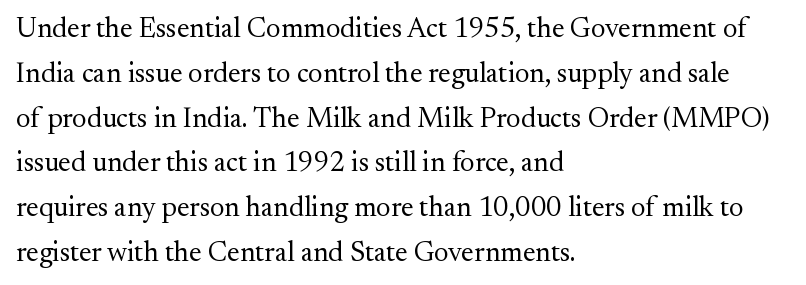
The image shows 28 px regular-weight serif type, upright; set left-aligned, normal line spacing (1.6x), normal letter spacing, not underlined; medium stroke contrast and a small x-height.
